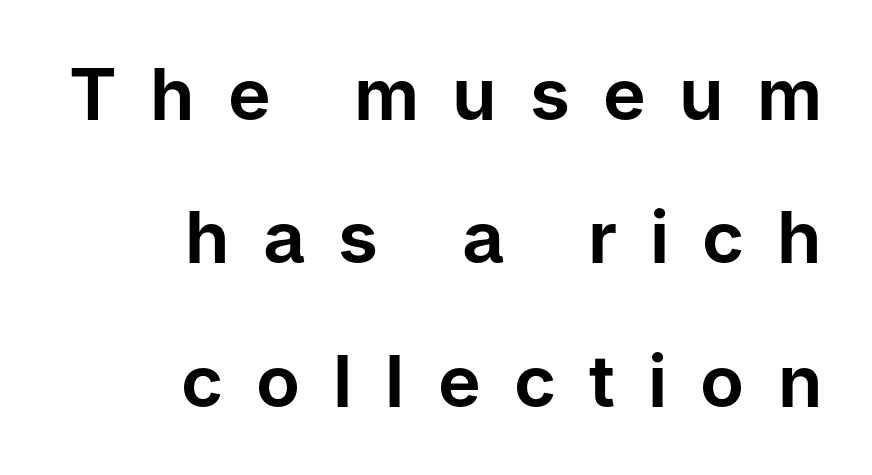
{"serif": "no", "italic": "no", "width": "normal", "stroke_contrast": "low", "x_height": "medium", "monospaced": "no", "underline": "no", "align": "right", "line_spacing": "loose", "line_spacing_ratio": 1.99, "letter_spacing": "wide", "letter_spacing_em": 0.46, "glyph_px": 72}
